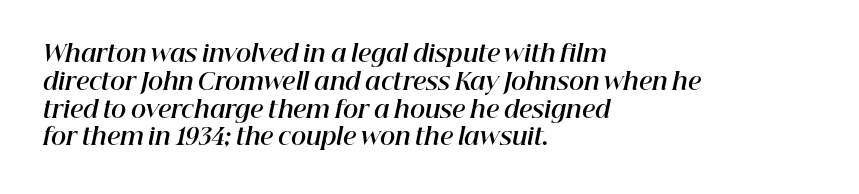
Q: Is the text bold? A: Yes.
Q: Is the text italic (slanted)? A: Yes, it leans right by about 12 degrees.
Q: Is the text underlined? A: No.
Q: How is the paragraph aligned? A: Left-aligned.
Q: Is the spacing between letters normal or unusually wide? A: Normal.
